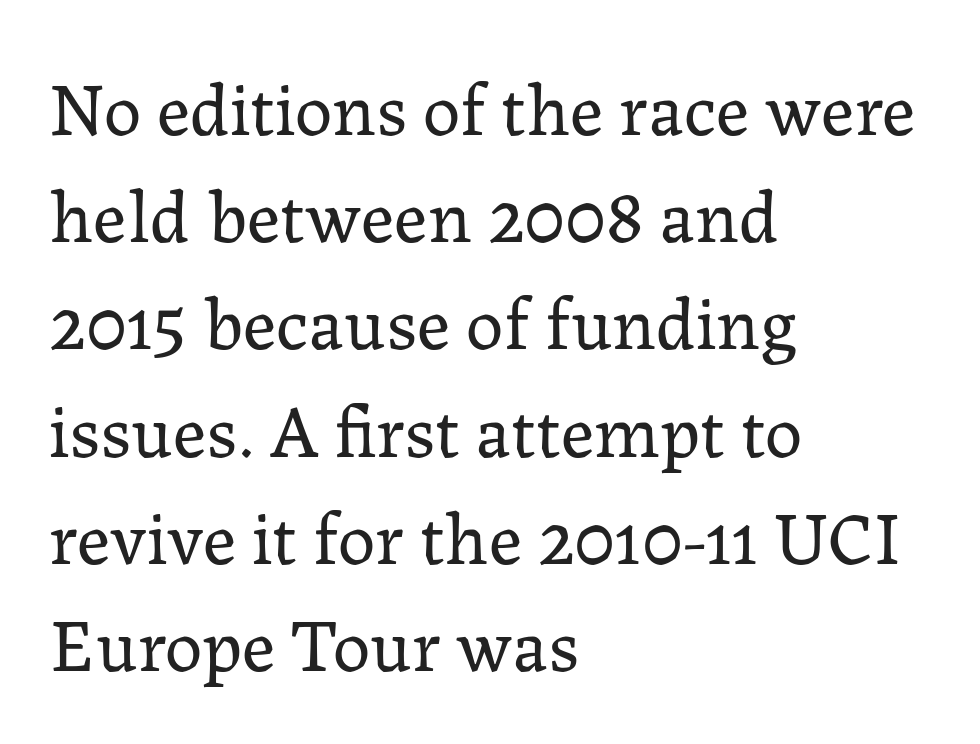
Q: Is the text bold? A: No.
Q: Is the text italic (slanted)? A: No, it is upright.
Q: Is the typeface a serif or a sans-serif typeface? A: Serif.
Q: Is the text underlined? A: No.
Q: How is the paragraph aligned? A: Left-aligned.
Q: Is the spacing between letters normal or unusually wide? A: Normal.
Q: Is the spacing between lines tight, normal or loose? A: Normal.
Q: Width (condensed, normal, or wide)? A: Normal.
Q: Stroke contrast? A: Low.
Q: x-height? A: Medium.
Q: Monospaced? A: No.
